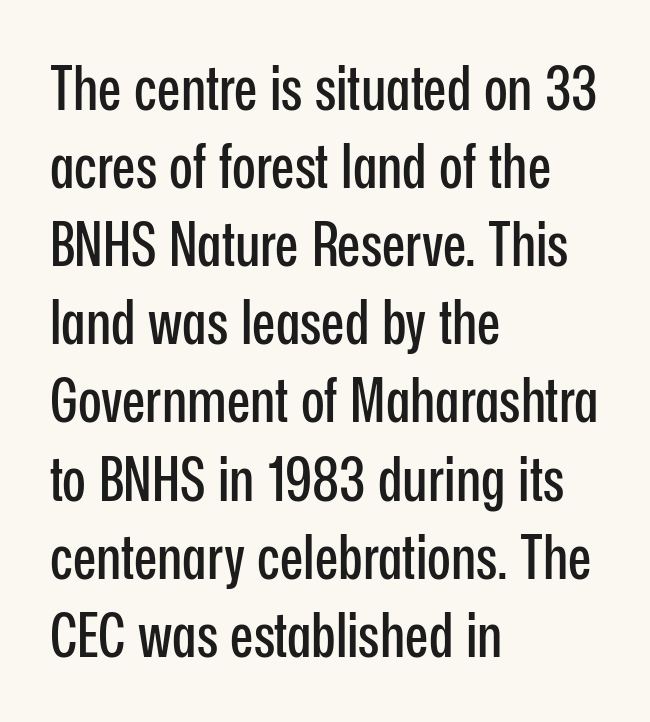
Q: Is the text italic (slanted)? A: No, it is upright.
Q: Is the typeface a serif or a sans-serif typeface? A: Sans-serif.
Q: Is the text underlined? A: No.
Q: How is the paragraph aligned? A: Left-aligned.
Q: Is the spacing between letters normal or unusually wide? A: Normal.
Q: Is the spacing between lines tight, normal or loose? A: Normal.
Q: Width (condensed, normal, or wide)? A: Condensed.
Q: Stroke contrast? A: Low.
Q: x-height? A: Medium.
Q: Monospaced? A: No.
